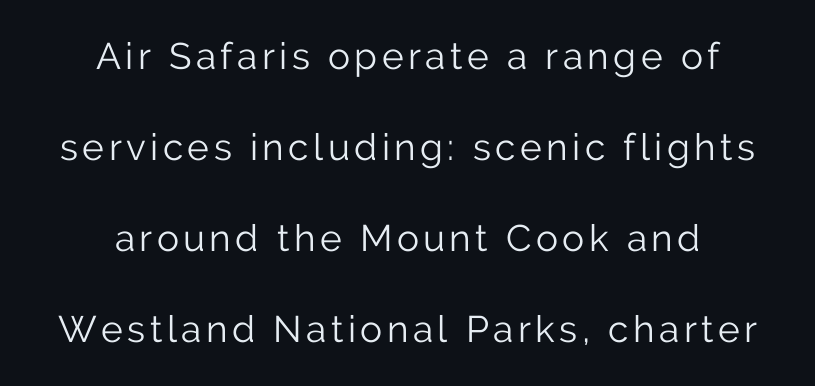
Q: Is the text bold? A: No.
Q: Is the text italic (slanted)? A: No, it is upright.
Q: Is the typeface a serif or a sans-serif typeface? A: Sans-serif.
Q: Is the text underlined? A: No.
Q: How is the paragraph aligned? A: Centered.
Q: Is the spacing between lines tight, normal or loose? A: Loose.
Q: Width (condensed, normal, or wide)? A: Normal.
Q: Stroke contrast? A: Low.
Q: x-height? A: Medium.
Q: Monospaced? A: No.
